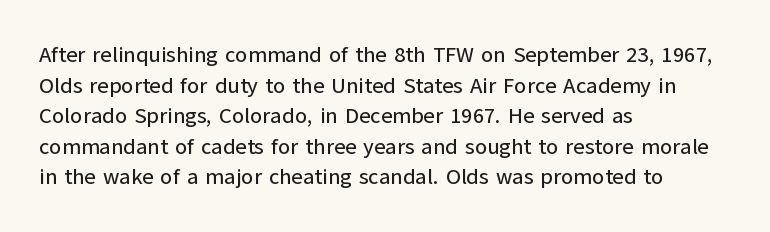
If you drew a line through each stem, it would be perfectly vertical. Honestly, the letter spacing is just normal — you wouldn't notice it. The words here are not underlined. Notice how the passage keeps a crisp vertical edge on the left only. Interline gaps are of average width in this sample.
